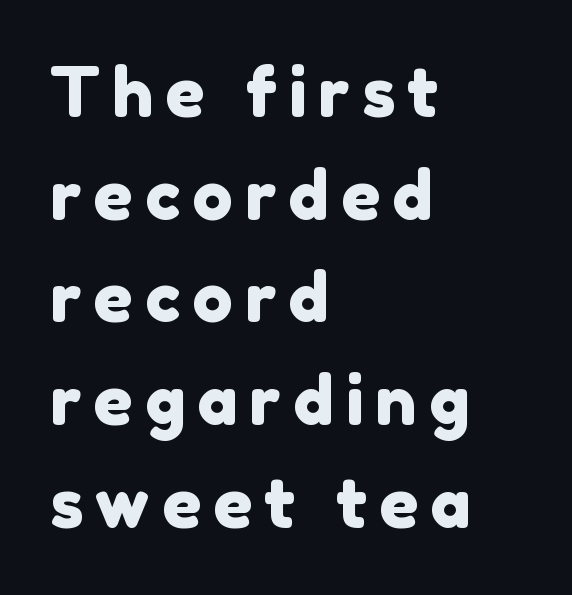
The face used here is proportionally spaced, like ordinary book or web type. Check under the words: just untouched page. Grotesque or geometric, the face here clearly has no serifs. The ragged edge is on the right, which tells us the setting is flush left. Regular leading.
